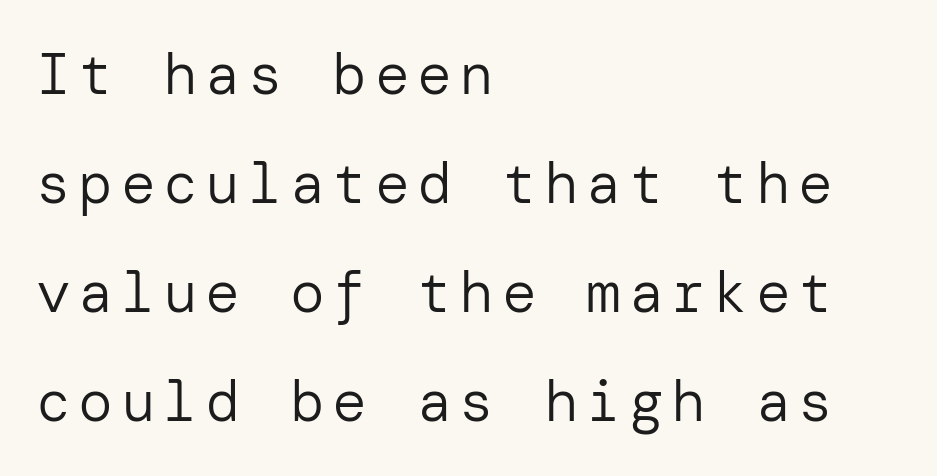
The image shows 58 px regular-weight sans-serif type, upright; set left-aligned, line spacing 1.88x, not underlined; low stroke contrast and a medium x-height.
